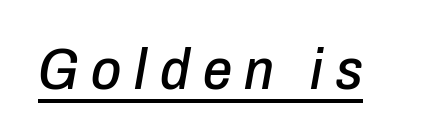
{"italic": "yes", "lean": "right", "slant_degrees": 10, "width": "condensed", "stroke_contrast": "low", "x_height": "medium", "monospaced": "no", "underline": "yes", "letter_spacing": "wide", "letter_spacing_em": 0.22, "glyph_px": 58}
